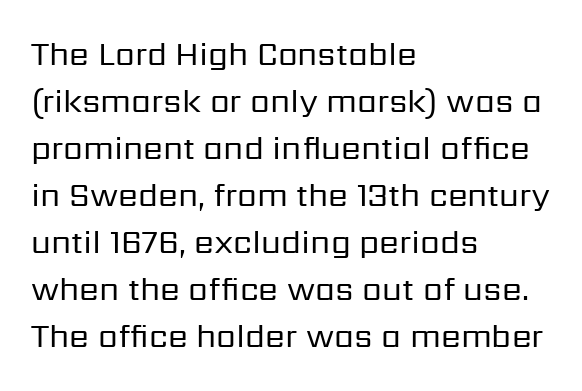
The image shows 32 px regular-weight sans-serif type, upright; set left-aligned, normal line spacing (1.47x), normal letter spacing, not underlined; low stroke contrast and a medium x-height.
